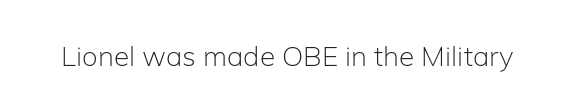
Q: Is the text bold? A: No.
Q: Is the text italic (slanted)? A: No, it is upright.
Q: Is the typeface a serif or a sans-serif typeface? A: Sans-serif.
Q: Is the text underlined? A: No.
Q: Is the spacing between letters normal or unusually wide? A: Normal.
Q: Width (condensed, normal, or wide)? A: Normal.
Q: Stroke contrast? A: Low.
Q: x-height? A: Medium.
Q: Monospaced? A: No.
